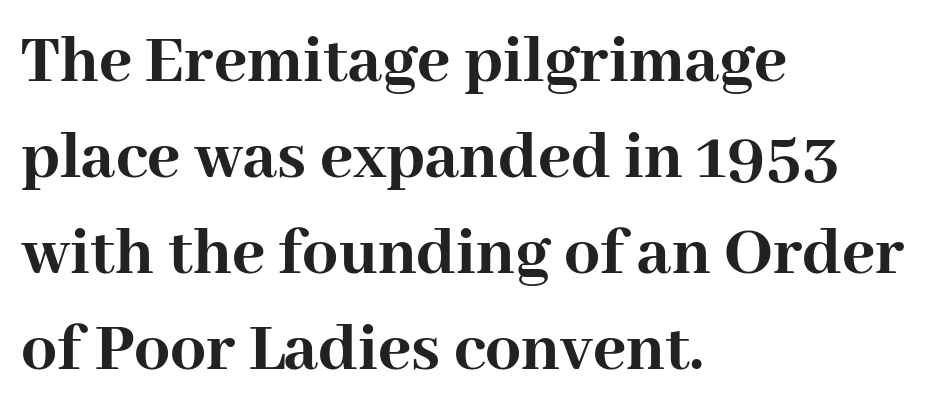
{"serif": "yes", "italic": "no", "bold": "yes", "weight": "semibold", "width": "normal", "stroke_contrast": "high", "x_height": "medium", "monospaced": "no", "underline": "no", "align": "left", "line_spacing": "normal", "line_spacing_ratio": 1.35, "letter_spacing": "normal", "letter_spacing_em": 0.0, "glyph_px": 71}
